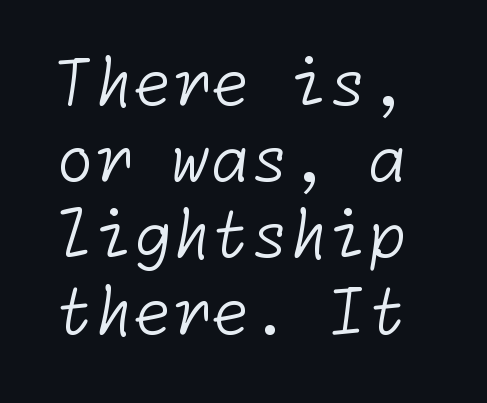
{"serif": "no", "bold": "no", "weight": "light", "width": "normal", "stroke_contrast": "low", "x_height": "medium", "underline": "no", "line_spacing_ratio": 1.21, "letter_spacing": "normal", "letter_spacing_em": 0.0, "glyph_px": 63}
